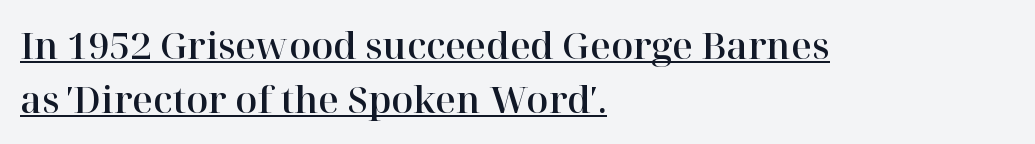
Q: Is the text italic (slanted)? A: No, it is upright.
Q: Is the typeface a serif or a sans-serif typeface? A: Serif.
Q: Is the text underlined? A: Yes.
Q: How is the paragraph aligned? A: Left-aligned.
Q: Is the spacing between letters normal or unusually wide? A: Normal.
Q: Is the spacing between lines tight, normal or loose? A: Normal.
Q: Width (condensed, normal, or wide)? A: Normal.
Q: Stroke contrast? A: High.
Q: x-height? A: Medium.
Q: Monospaced? A: No.
